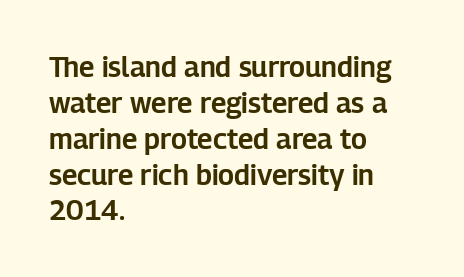
Q: Is the text italic (slanted)? A: No, it is upright.
Q: Is the typeface a serif or a sans-serif typeface? A: Sans-serif.
Q: Is the text underlined? A: No.
Q: How is the paragraph aligned? A: Left-aligned.
Q: Is the spacing between letters normal or unusually wide? A: Normal.
Q: Is the spacing between lines tight, normal or loose? A: Normal.
Q: Width (condensed, normal, or wide)? A: Normal.
Q: Stroke contrast? A: Low.
Q: x-height? A: Medium.
Q: Monospaced? A: No.
